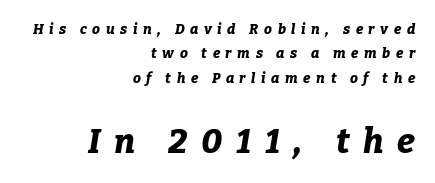
{"italic": "yes", "lean": "right", "slant_degrees": 9, "bold": "yes", "weight": "bold", "width": "normal", "stroke_contrast": "low", "x_height": "medium", "monospaced": "no", "underline": "no", "align": "right", "line_spacing_ratio": 1.75, "letter_spacing": "wide", "letter_spacing_em": 0.4, "larger_block": "second", "size_ratio": 2.43, "glyph_px": 34}
